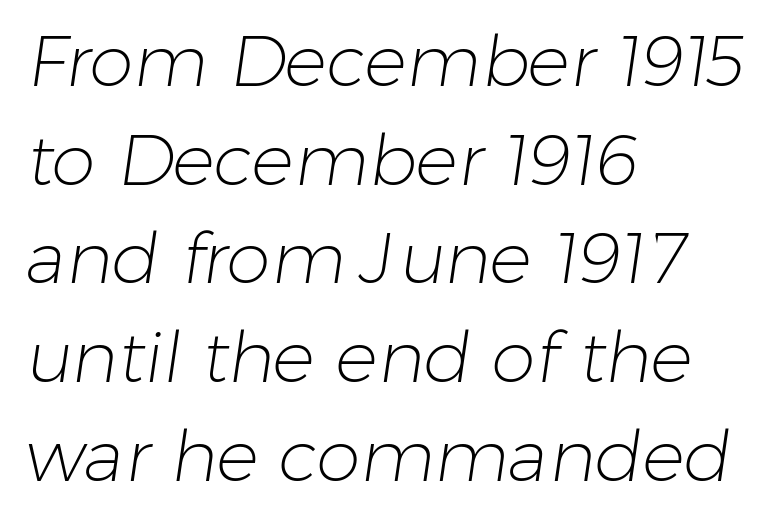
{"serif": "no", "bold": "no", "weight": "light", "width": "normal", "stroke_contrast": "low", "x_height": "medium", "monospaced": "no", "underline": "no", "align": "left", "line_spacing": "normal", "line_spacing_ratio": 1.39, "letter_spacing": "normal", "letter_spacing_em": 0.0, "glyph_px": 71}
